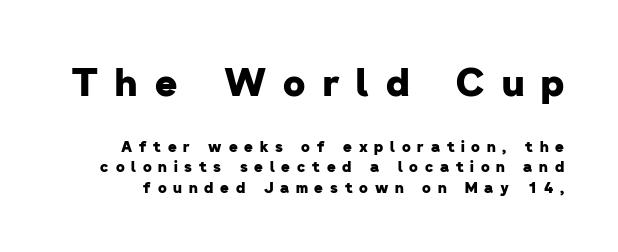
You could only call the tracking loose — the letters float apart. Here the designer chose a conventional face with non-uniform glyph widths. To sum up the face: it is a sans, with no serifs. The space beneath each line is pristine and unruled. Leading matches the norm, producing a regular column.
